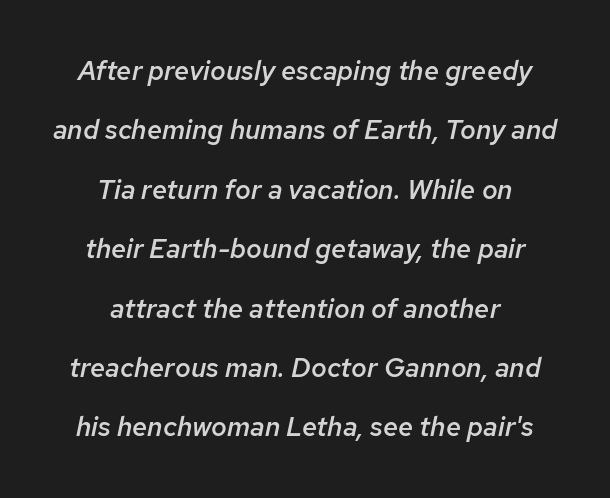
Q: Is the text bold? A: Semi-bold.
Q: Is the text italic (slanted)? A: Yes, it leans right by about 12 degrees.
Q: Is the text underlined? A: No.
Q: How is the paragraph aligned? A: Centered.
Q: Is the spacing between letters normal or unusually wide? A: Normal.
Q: Is the spacing between lines tight, normal or loose? A: Loose.
